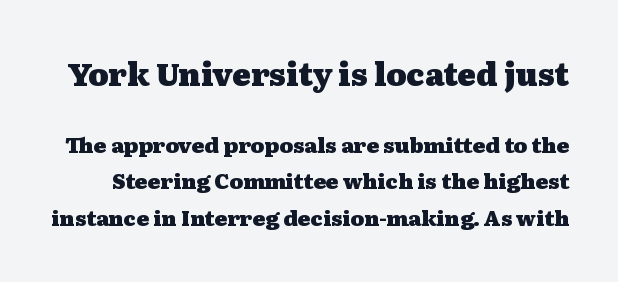
{"serif": "yes", "italic": "no", "bold": "yes", "weight": "heavy", "width": "wide", "stroke_contrast": "medium", "x_height": "medium", "monospaced": "no", "underline": "no", "line_spacing_ratio": 1.74, "letter_spacing": "normal", "letter_spacing_em": 0.0, "larger_block": "first", "size_ratio": 1.48, "glyph_px": 31}
